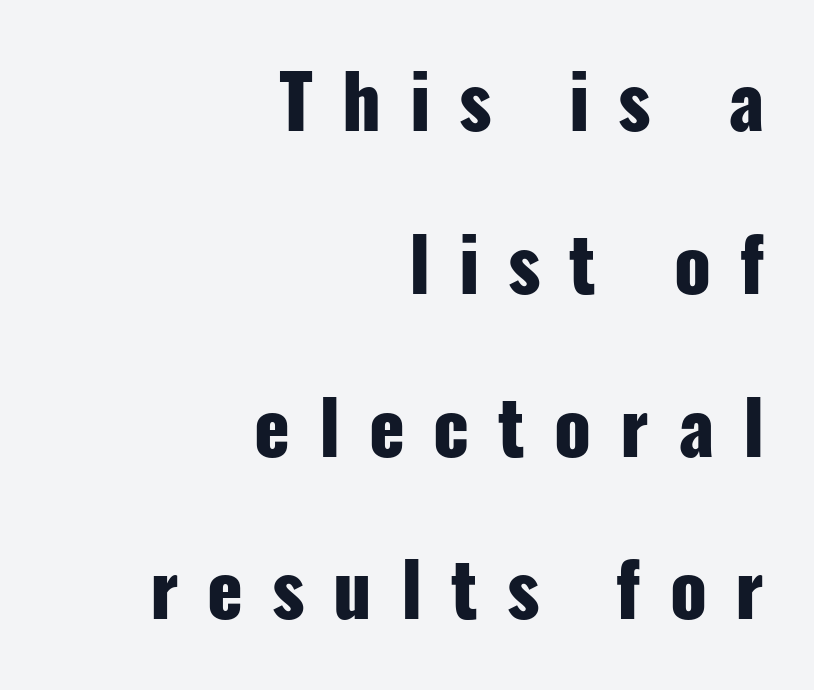
Q: Is the text bold? A: Yes.
Q: Is the text italic (slanted)? A: No, it is upright.
Q: Is the typeface a serif or a sans-serif typeface? A: Sans-serif.
Q: Is the text underlined? A: No.
Q: How is the paragraph aligned? A: Right-aligned.
Q: Is the spacing between letters normal or unusually wide? A: Unusually wide.
Q: Is the spacing between lines tight, normal or loose? A: Loose.
Q: Width (condensed, normal, or wide)? A: Condensed.
Q: Stroke contrast? A: Low.
Q: x-height? A: Medium.
Q: Monospaced? A: No.
